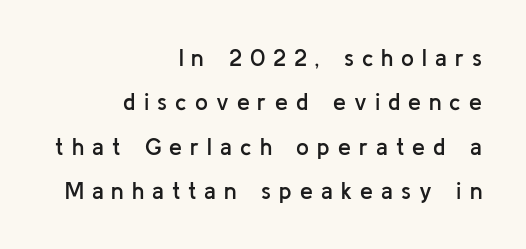
Glyph-to-glyph distance is far greater than everyday printed text. Set as a demibold, roughly 600 on the weight scale. The type sits square on the baseline with zero lean. Which margin do the lines hug? The right one — the left edge is uneven.
